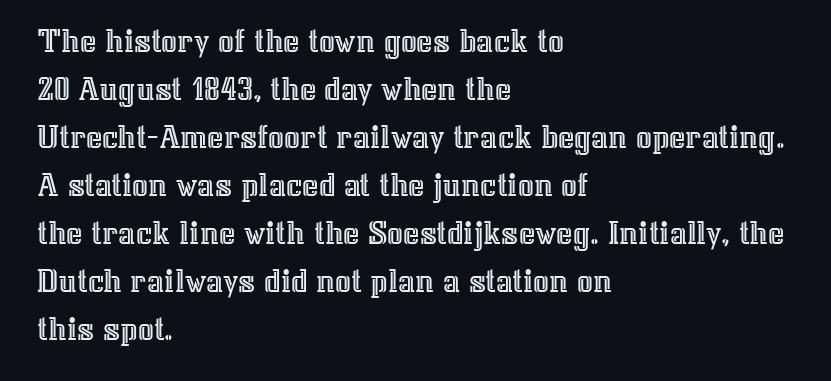
The image shows 35 px text type, upright; set left-aligned, normal line spacing (1.37x), normal letter spacing, not underlined; a medium x-height.
